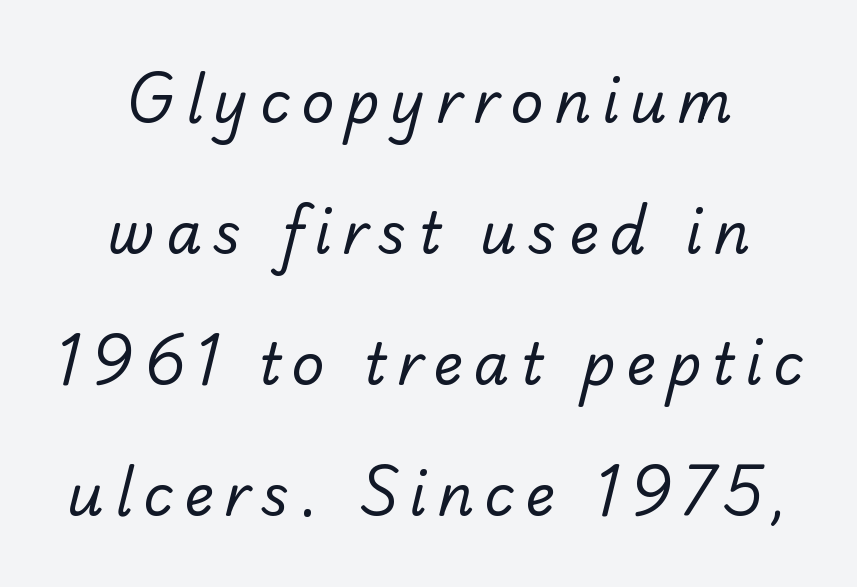
Q: Is the text bold? A: No.
Q: Is the typeface a serif or a sans-serif typeface? A: Sans-serif.
Q: Is the text underlined? A: No.
Q: How is the paragraph aligned? A: Centered.
Q: Is the spacing between lines tight, normal or loose? A: Loose.
Q: Width (condensed, normal, or wide)? A: Normal.
Q: Stroke contrast? A: Low.
Q: x-height? A: Small.
Q: Monospaced? A: No.
